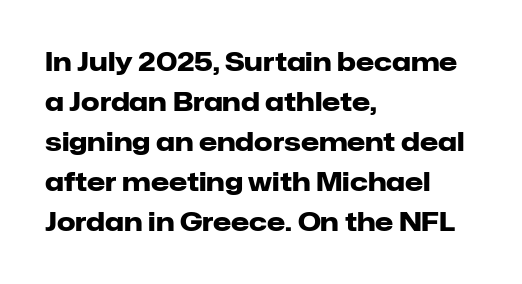
{"italic": "no", "bold": "yes", "underline": "no", "align": "left", "line_spacing": "normal", "line_spacing_ratio": 1.54, "letter_spacing": "normal", "letter_spacing_em": 0.0, "glyph_px": 26}
